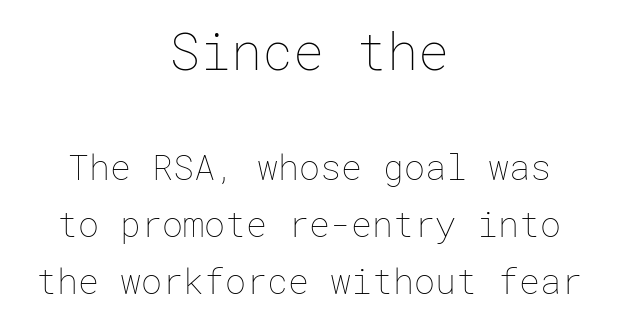
Q: Is the text bold? A: No.
Q: Is the text italic (slanted)? A: No, it is upright.
Q: Is the text underlined? A: No.
Q: How is the paragraph aligned? A: Centered.
Q: Is the spacing between letters normal or unusually wide? A: Normal.
Q: Is the spacing between lines tight, normal or loose? A: Normal.
Q: Which block of text is set in a larger size, the first (top) or the second (bottom)? A: The first (top) one.
Q: Width (condensed, normal, or wide)? A: Normal.
Q: Stroke contrast? A: Low.
Q: x-height? A: Medium.
